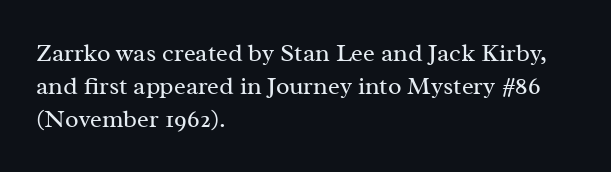
These lines sit exactly where default settings would place them. Decoration check: the copy has no underline. The typeface has the unassuming heft of standard copy or less. Horizontal alignment here is leftward, the default for most running prose.
